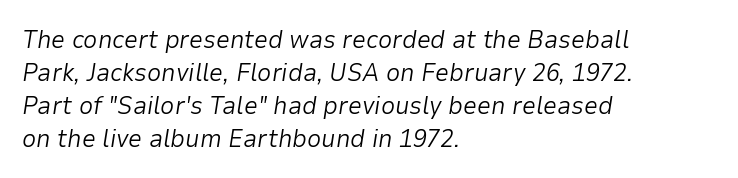
The specimen reads as italic at a glance. Compared with typical paragraphs, the rows here are spaced about the same. Glance below the letters and you will spot only blank space. No extra tracking has been applied to these lines.
